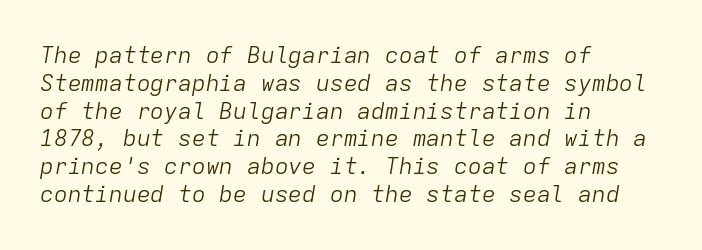
The image shows 23 px text type, italic (leaning right); set left-aligned, line spacing 1.21x, normal letter spacing, not underlined.
